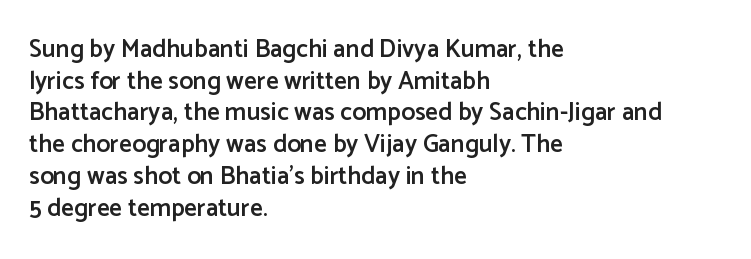
Q: Is the text bold? A: Semi-bold.
Q: Is the text italic (slanted)? A: No, it is upright.
Q: Is the text underlined? A: No.
Q: How is the paragraph aligned? A: Left-aligned.
Q: Is the spacing between letters normal or unusually wide? A: Normal.
Q: Is the spacing between lines tight, normal or loose? A: Normal.
